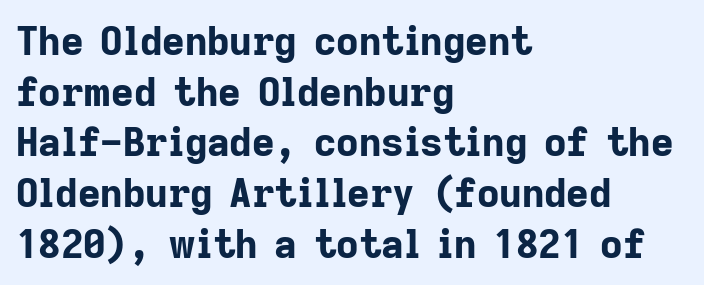
Q: Is the text bold? A: Yes.
Q: Is the text italic (slanted)? A: No, it is upright.
Q: Is the typeface a serif or a sans-serif typeface? A: Sans-serif.
Q: Is the text underlined? A: No.
Q: How is the paragraph aligned? A: Left-aligned.
Q: Is the spacing between letters normal or unusually wide? A: Normal.
Q: Is the spacing between lines tight, normal or loose? A: Normal.
Q: Width (condensed, normal, or wide)? A: Normal.
Q: Stroke contrast? A: Low.
Q: x-height? A: Medium.
Q: Monospaced? A: No.
